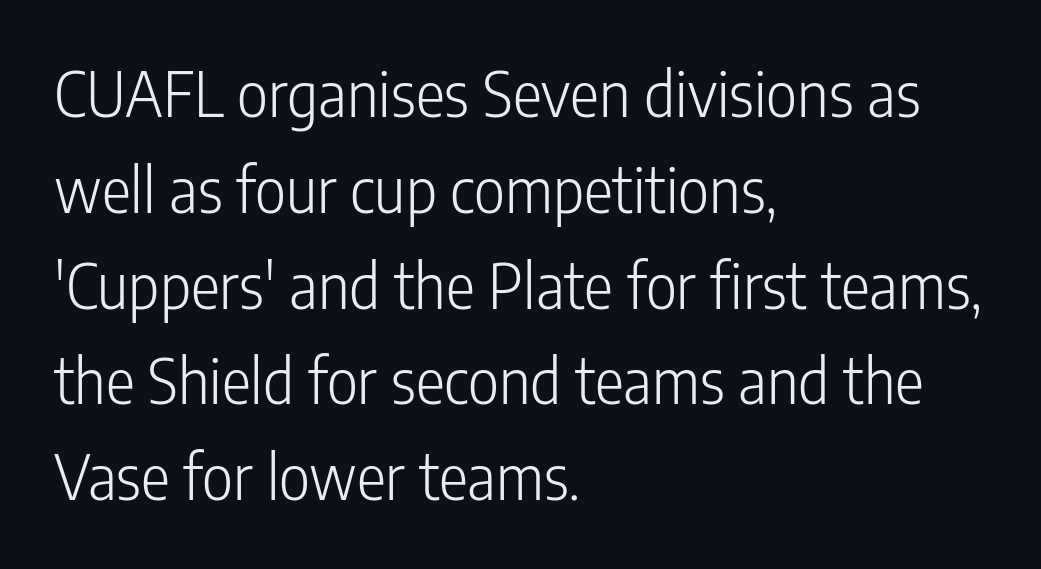
The space directly below the letters is spotless. What kind of face is this? One without serifs — a sans. Style check: upright. Proportional: the letters do not fall into vertical columns. Leftover space on each line is placed entirely after the last word. Stroke mass is kept to a normal reading level or below.
